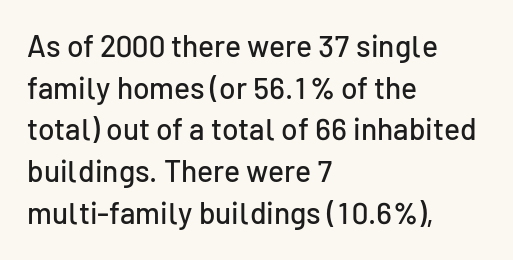
The image shows 30 px sans-serif type, upright; set left-aligned, normal line spacing (1.39x), normal letter spacing, not underlined; low stroke contrast and a medium x-height.
